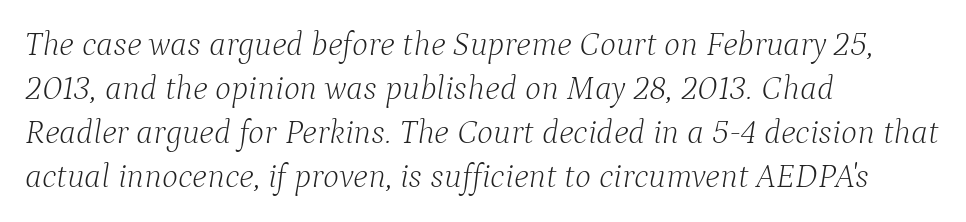
The image shows 34 px light serif type, italic (leaning right); set left-aligned, normal line spacing (1.29x), normal letter spacing, not underlined; low stroke contrast and a medium x-height.
